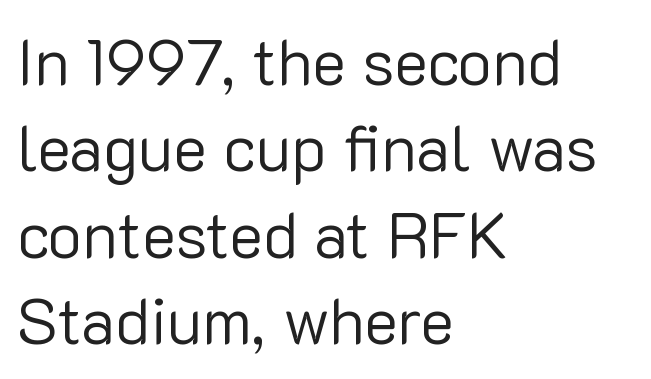
Q: Is the text bold? A: No.
Q: Is the text italic (slanted)? A: No, it is upright.
Q: Is the typeface a serif or a sans-serif typeface? A: Sans-serif.
Q: Is the text underlined? A: No.
Q: How is the paragraph aligned? A: Left-aligned.
Q: Is the spacing between letters normal or unusually wide? A: Normal.
Q: Is the spacing between lines tight, normal or loose? A: Normal.
Q: Width (condensed, normal, or wide)? A: Normal.
Q: Stroke contrast? A: Low.
Q: x-height? A: Medium.
Q: Monospaced? A: No.
